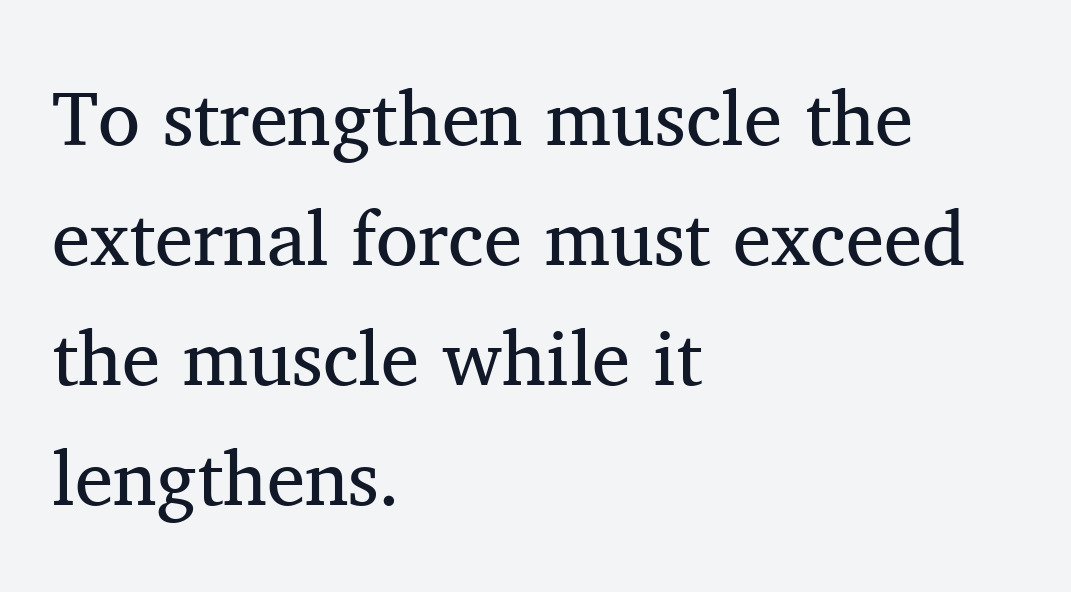
Reading down the column, the eye jumps a familiar distance to each next line. Each word holds together tightly as a unit, with standard inter-letter gaps. The face used here is proportionally spaced, like ordinary book or web type. Words float on clear page, feet unadorned. The specimen reads as upright at a glance.
